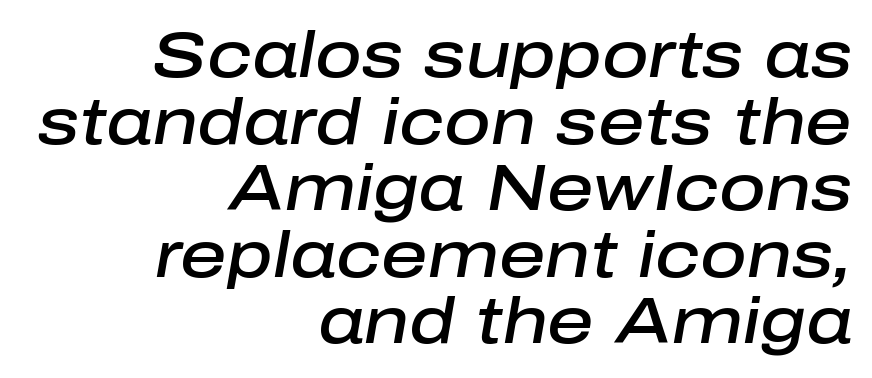
Q: Is the text bold? A: Semi-bold.
Q: Is the text italic (slanted)? A: Yes, it leans right by about 10 degrees.
Q: Is the text underlined? A: No.
Q: How is the paragraph aligned? A: Right-aligned.
Q: Is the spacing between letters normal or unusually wide? A: Normal.
Q: Is the spacing between lines tight, normal or loose? A: Tight.
Q: Width (condensed, normal, or wide)? A: Normal.
Q: Stroke contrast? A: Low.
Q: x-height? A: Medium.
Q: Monospaced? A: No.
